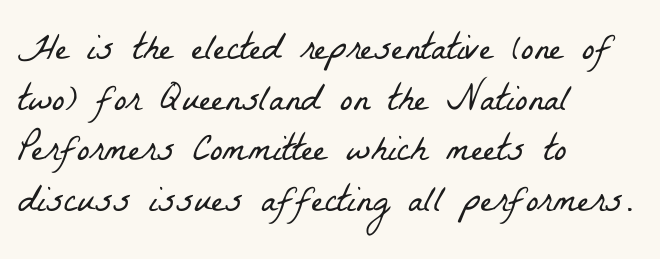
Q: Is the text bold? A: No.
Q: Is the typeface a serif or a sans-serif typeface? A: Serif.
Q: Is the text underlined? A: No.
Q: How is the paragraph aligned? A: Left-aligned.
Q: Is the spacing between letters normal or unusually wide? A: Normal.
Q: Is the spacing between lines tight, normal or loose? A: Normal.
Q: Width (condensed, normal, or wide)? A: Condensed.
Q: Stroke contrast? A: Low.
Q: x-height? A: Medium.
Q: Monospaced? A: No.
